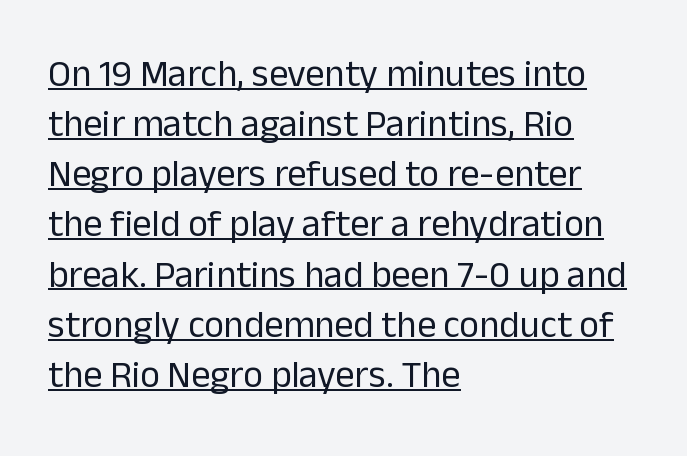
Designer's note — italics off, roman on. Looks like regular typesetting: each glyph gets only the width it needs. Left-aligned paragraph, ragged on the right. Compared with undecorated copy, this sample adds a rule below the words. The rendering shows plain stroke endings on the letterforms — a sans-serif design. The horizontal fit of the characters is conventional and even.
